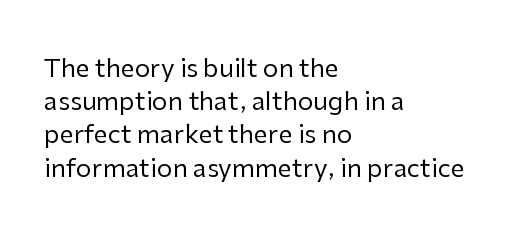
These lines sit exactly where default settings would place them. Decoration check: the copy has no underline. The typeface has the unassuming heft of standard copy or less. Horizontal alignment here is leftward, the default for most running prose.
